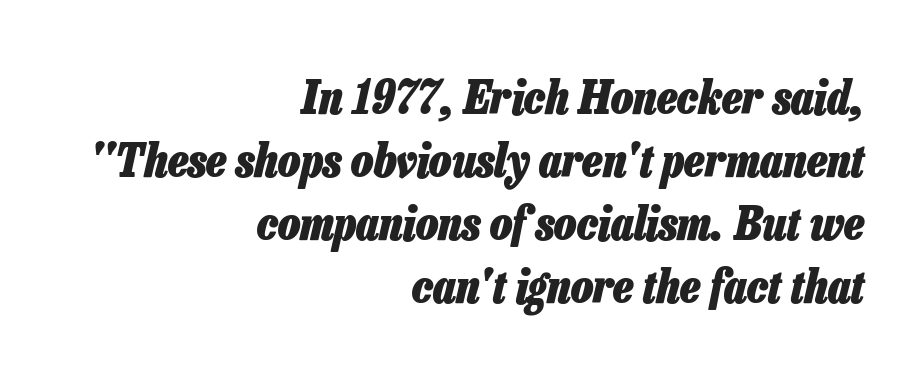
Q: Is the text bold? A: Yes.
Q: Is the text italic (slanted)? A: Yes, it leans right by about 13 degrees.
Q: Is the text underlined? A: No.
Q: How is the paragraph aligned? A: Right-aligned.
Q: Is the spacing between letters normal or unusually wide? A: Normal.
Q: Is the spacing between lines tight, normal or loose? A: Normal.
Q: Width (condensed, normal, or wide)? A: Condensed.
Q: Stroke contrast? A: Low.
Q: x-height? A: Medium.
Q: Monospaced? A: No.
